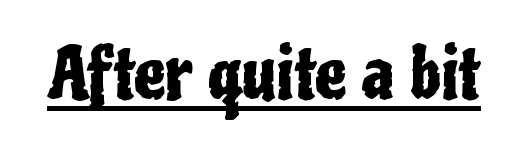
The letters advance in unequal steps, a hallmark of proportional type. Quick note: underline on. Words appear dense and cohesive because spacing is normal. The type family on display is of the sans-serif kind. A typesetter would mark this as roman, not italic.
